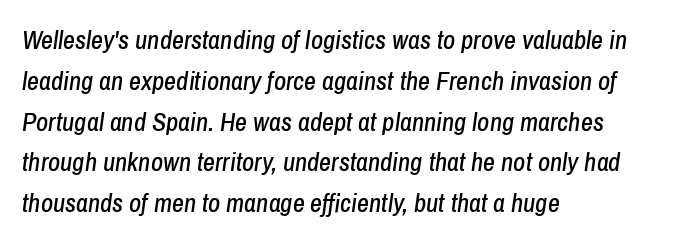
This block has exactly the height ordinary leading produces. All the whitespace from short lines collects on the right. Has an underline been added? It has not. The letters sit at their default tracking, neither squeezed nor spread.
